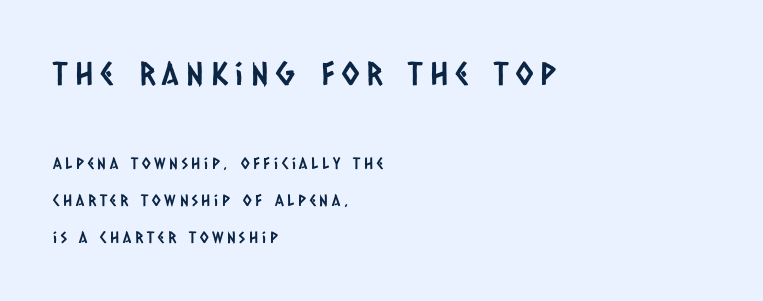
{"serif": "no", "width": "condensed", "stroke_contrast": "low", "x_height": "large", "monospaced": "no", "underline": "no", "align": "left", "line_spacing": "loose", "line_spacing_ratio": 2.32, "letter_spacing": "wide", "letter_spacing_em": 0.23, "larger_block": "first", "size_ratio": 2.0, "glyph_px": 32}
